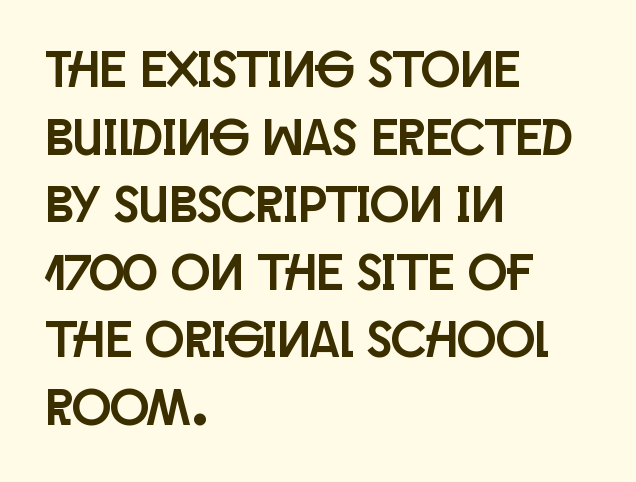
Stroke terminals: plain, sans-serif. Proportional: the letters do not fall into vertical columns. In terms of posture, this sample is upright. Caption: standard tracking, unaltered. One glance says typical: line gaps are just what's usual.
